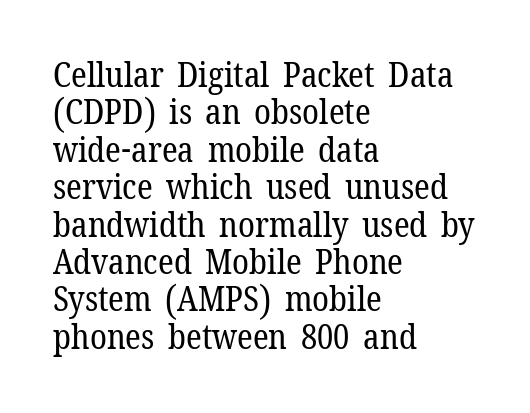
Q: Is the text bold? A: No.
Q: Is the text italic (slanted)? A: No, it is upright.
Q: Is the typeface a serif or a sans-serif typeface? A: Serif.
Q: Is the text underlined? A: No.
Q: How is the paragraph aligned? A: Left-aligned.
Q: Is the spacing between letters normal or unusually wide? A: Normal.
Q: Is the spacing between lines tight, normal or loose? A: Tight.
Q: Width (condensed, normal, or wide)? A: Normal.
Q: Stroke contrast? A: Low.
Q: x-height? A: Medium.
Q: Monospaced? A: No.
